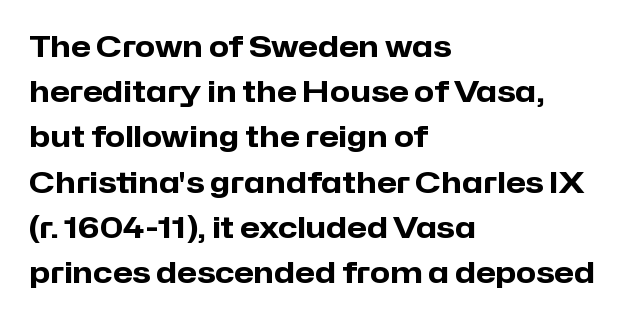
The image shows 29 px heavy sans-serif type, upright; set left-aligned, normal line spacing (1.56x), normal letter spacing, not underlined; low stroke contrast and a medium x-height.
